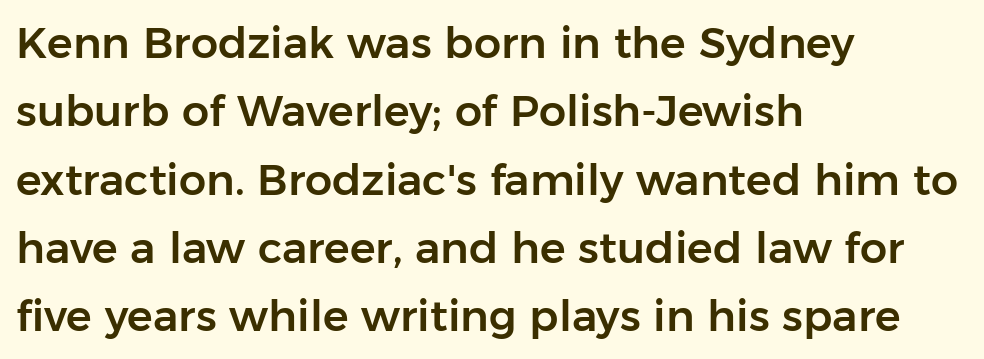
A clean baseline with only descenders dipping below it. Are there feet on the stems? There aren't — it's a sans. If you drew a ruler down the left edge, every line would touch it. Character widths vary here, with narrow letters taking less room than wide ones. Line spacing here is normal.
